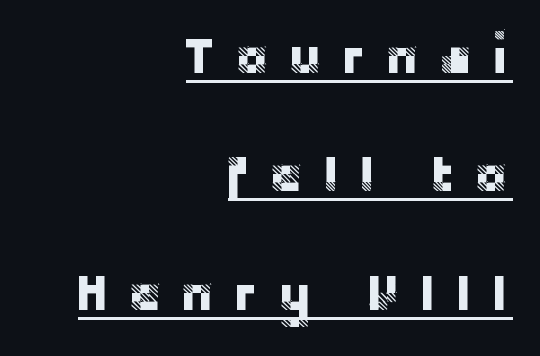
Q: Is the text italic (slanted)? A: No, it is upright.
Q: Is the typeface a serif or a sans-serif typeface? A: Sans-serif.
Q: Is the text underlined? A: Yes.
Q: How is the paragraph aligned? A: Right-aligned.
Q: Is the spacing between letters normal or unusually wide? A: Unusually wide.
Q: Is the spacing between lines tight, normal or loose? A: Loose.
Q: Width (condensed, normal, or wide)? A: Normal.
Q: Stroke contrast? A: Low.
Q: x-height? A: Large.
Q: Monospaced? A: No.
